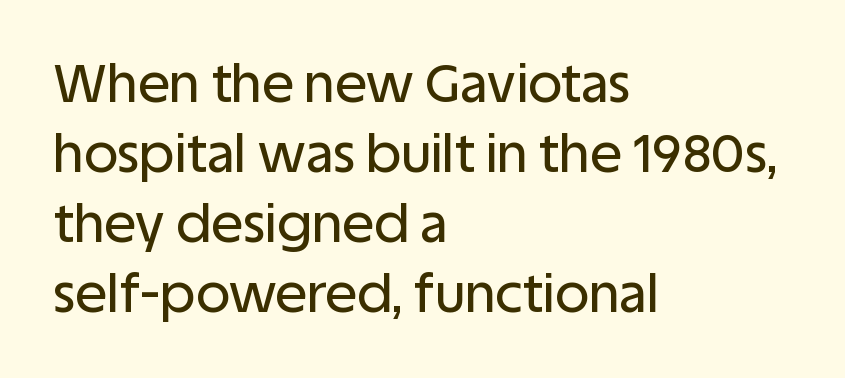
Q: Is the text italic (slanted)? A: No, it is upright.
Q: Is the typeface a serif or a sans-serif typeface? A: Sans-serif.
Q: Is the text underlined? A: No.
Q: How is the paragraph aligned? A: Left-aligned.
Q: Is the spacing between letters normal or unusually wide? A: Normal.
Q: Is the spacing between lines tight, normal or loose? A: Normal.
Q: Width (condensed, normal, or wide)? A: Normal.
Q: Stroke contrast? A: Low.
Q: x-height? A: Large.
Q: Monospaced? A: No.
